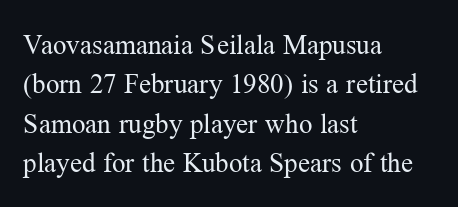
The image shows 27 px text type, upright; set left-aligned, normal line spacing (1.46x), normal letter spacing, not underlined.
